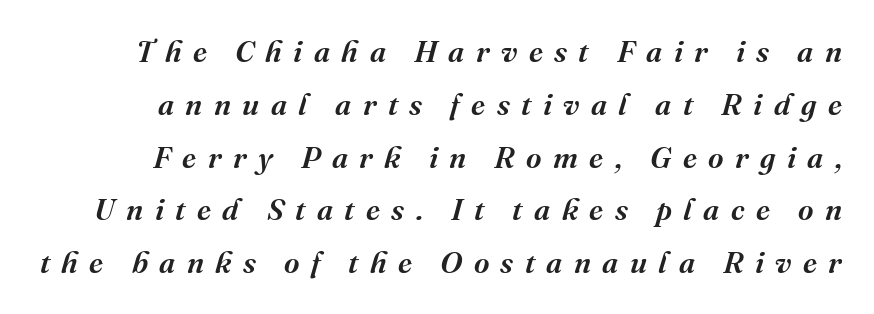
Q: Is the text italic (slanted)? A: Yes, it leans right by about 16 degrees.
Q: Is the typeface a serif or a sans-serif typeface? A: Serif.
Q: Is the text underlined? A: No.
Q: Is the spacing between letters normal or unusually wide? A: Unusually wide.
Q: Width (condensed, normal, or wide)? A: Normal.
Q: Stroke contrast? A: Medium.
Q: x-height? A: Medium.
Q: Monospaced? A: No.
